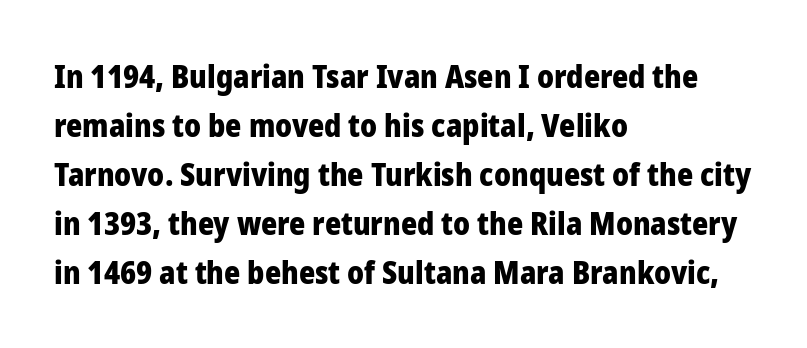
Caption: standard tracking, unaltered. You could not count columns in this text — the font is proportionally spaced. Glance below the letters and you will spot only blank space. Interline gaps are of average width in this sample. This rendering employs a face without finishing strokes, i.e., a sans-serif.
